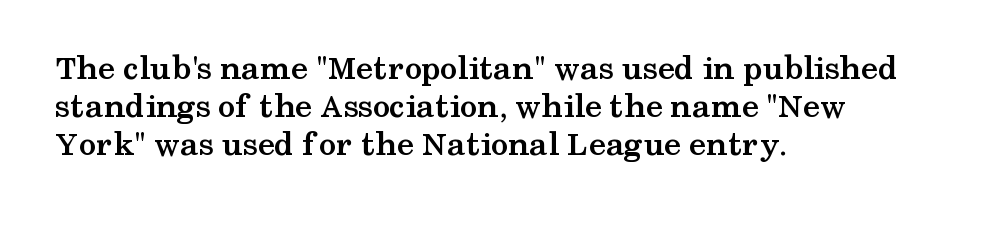
Q: Is the text bold? A: Yes.
Q: Is the text italic (slanted)? A: No, it is upright.
Q: Is the typeface a serif or a sans-serif typeface? A: Serif.
Q: Is the text underlined? A: No.
Q: How is the paragraph aligned? A: Left-aligned.
Q: Is the spacing between letters normal or unusually wide? A: Normal.
Q: Is the spacing between lines tight, normal or loose? A: Tight.
Q: Width (condensed, normal, or wide)? A: Wide.
Q: Stroke contrast? A: Medium.
Q: x-height? A: Medium.
Q: Monospaced? A: No.
